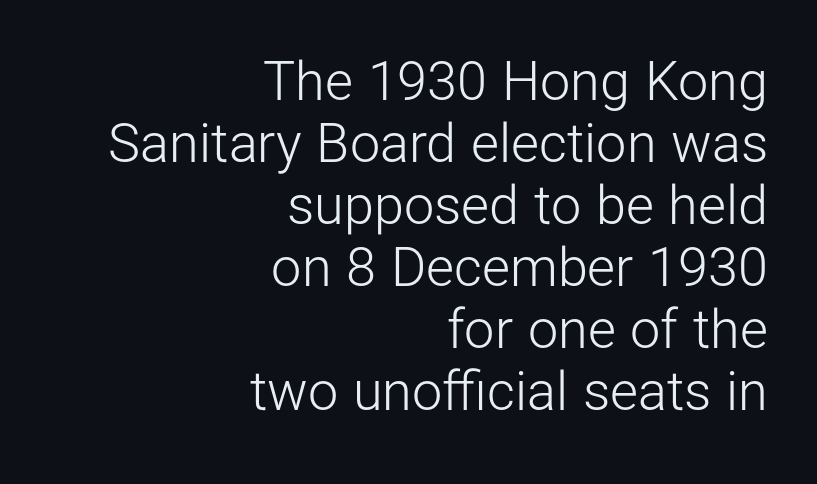
The image shows 54 px light sans-serif type, upright; set right-aligned, tight line spacing (1.15x), normal letter spacing, not underlined; low stroke contrast and a medium x-height.
